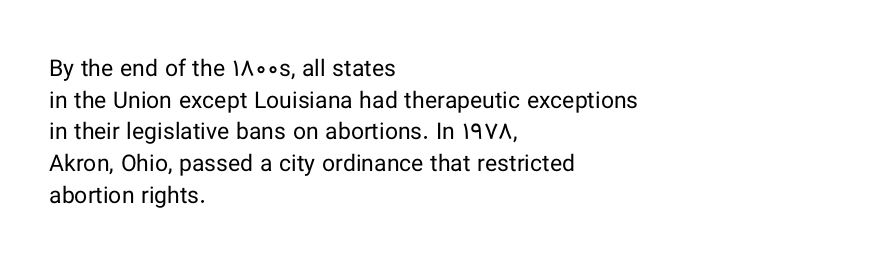
{"italic": "no", "bold": "no", "underline": "no", "align": "left", "line_spacing": "normal", "line_spacing_ratio": 1.38, "letter_spacing": "normal", "letter_spacing_em": 0.0, "glyph_px": 23}
